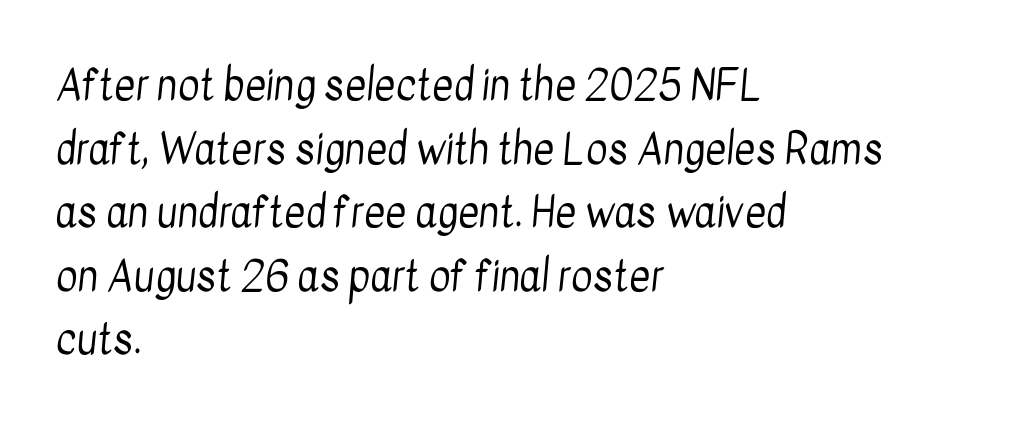
Q: Is the text bold? A: No.
Q: Is the typeface a serif or a sans-serif typeface? A: Sans-serif.
Q: Is the text underlined? A: No.
Q: How is the paragraph aligned? A: Left-aligned.
Q: Is the spacing between letters normal or unusually wide? A: Normal.
Q: Is the spacing between lines tight, normal or loose? A: Normal.
Q: Width (condensed, normal, or wide)? A: Condensed.
Q: Stroke contrast? A: Low.
Q: x-height? A: Medium.
Q: Monospaced? A: No.
